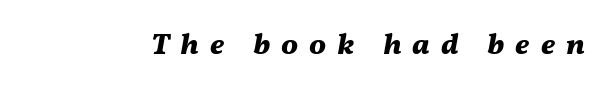
Only glyphs here, with clear space below each row. Emphasis-style slanted type is in use. The passage shown has open, widely tracked lettering throughout. Weight check: bold — yes, fully.
